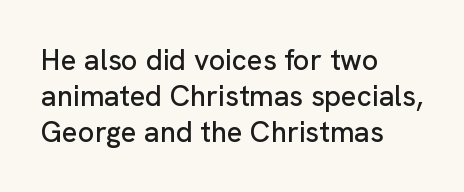
Lines of text with bare space underneath. A typesetter would call this zero additional tracking. Classification — sans serif. Compared with a centered layout, this one pins lines to the left instead. When letters stand straight like this, we call the style roman or upright.
